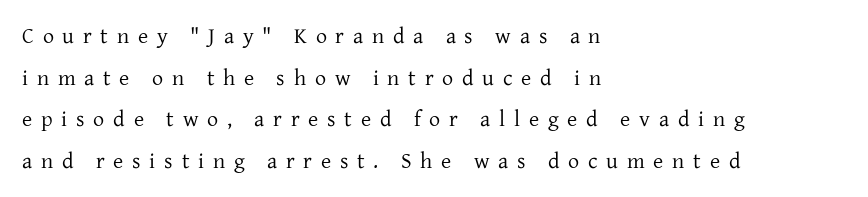
Is the block centered? No — it sits flush against the left margin. The letters stand straight up with perfectly vertical stems. Ink coverage per letter is moderate at most. Compared with typical body copy, the letter spacing here is much looser.
